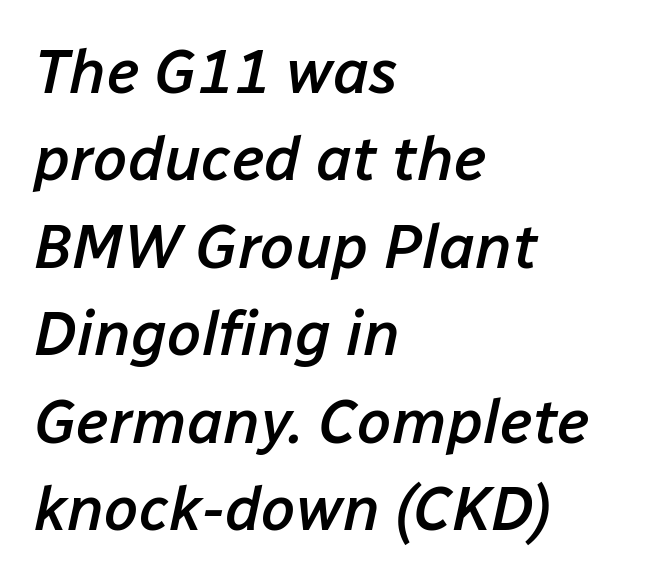
{"italic": "yes", "lean": "right", "slant_degrees": 12, "bold": "semi", "weight": "semibold", "width": "normal", "stroke_contrast": "low", "x_height": "medium", "monospaced": "no", "underline": "no", "align": "left", "line_spacing": "normal", "line_spacing_ratio": 1.41, "letter_spacing": "normal", "letter_spacing_em": 0.0, "glyph_px": 62}
